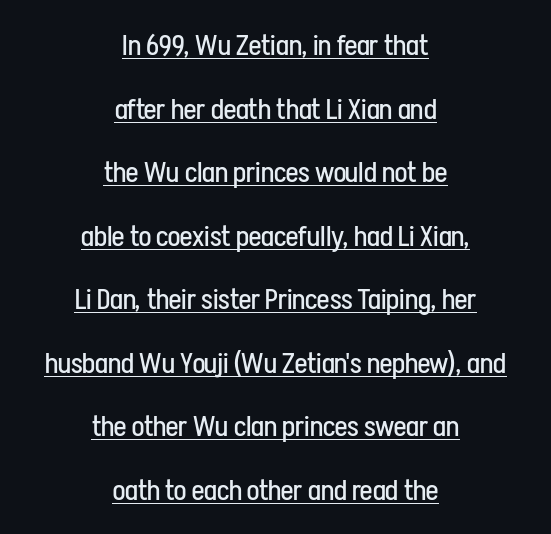
Q: Is the text bold? A: No.
Q: Is the text italic (slanted)? A: No, it is upright.
Q: Is the typeface a serif or a sans-serif typeface? A: Sans-serif.
Q: Is the text underlined? A: Yes.
Q: How is the paragraph aligned? A: Centered.
Q: Is the spacing between letters normal or unusually wide? A: Normal.
Q: Is the spacing between lines tight, normal or loose? A: Loose.
Q: Width (condensed, normal, or wide)? A: Condensed.
Q: Stroke contrast? A: Low.
Q: x-height? A: Medium.
Q: Monospaced? A: No.
